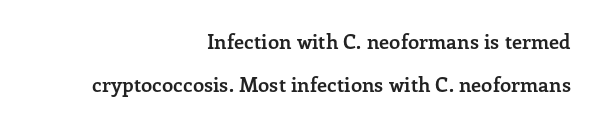
Q: Is the text bold? A: Yes.
Q: Is the text italic (slanted)? A: No, it is upright.
Q: Is the text underlined? A: No.
Q: How is the paragraph aligned? A: Right-aligned.
Q: Is the spacing between letters normal or unusually wide? A: Normal.
Q: Is the spacing between lines tight, normal or loose? A: Loose.
